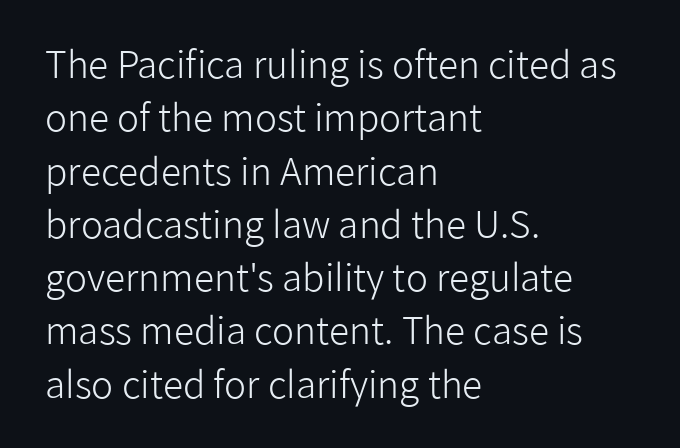
{"serif": "no", "italic": "no", "bold": "no", "weight": "light", "width": "normal", "stroke_contrast": "low", "x_height": "medium", "monospaced": "no", "underline": "no", "align": "left", "line_spacing": "normal", "line_spacing_ratio": 1.44, "letter_spacing": "normal", "letter_spacing_em": 0.0, "glyph_px": 37}
